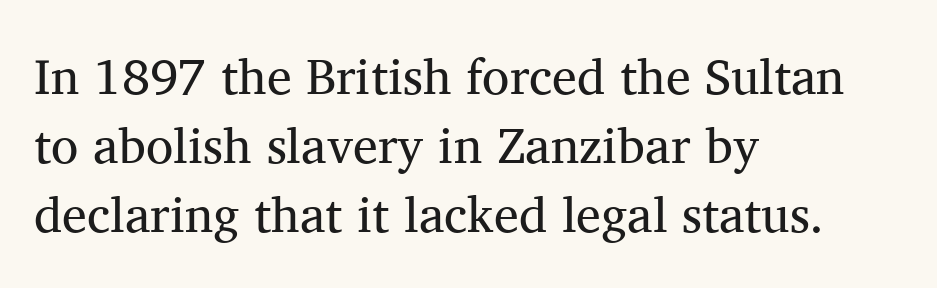
Q: Is the text bold? A: No.
Q: Is the text italic (slanted)? A: No, it is upright.
Q: Is the typeface a serif or a sans-serif typeface? A: Serif.
Q: Is the text underlined? A: No.
Q: How is the paragraph aligned? A: Left-aligned.
Q: Is the spacing between letters normal or unusually wide? A: Normal.
Q: Is the spacing between lines tight, normal or loose? A: Normal.
Q: Width (condensed, normal, or wide)? A: Normal.
Q: Stroke contrast? A: Medium.
Q: x-height? A: Medium.
Q: Monospaced? A: No.
